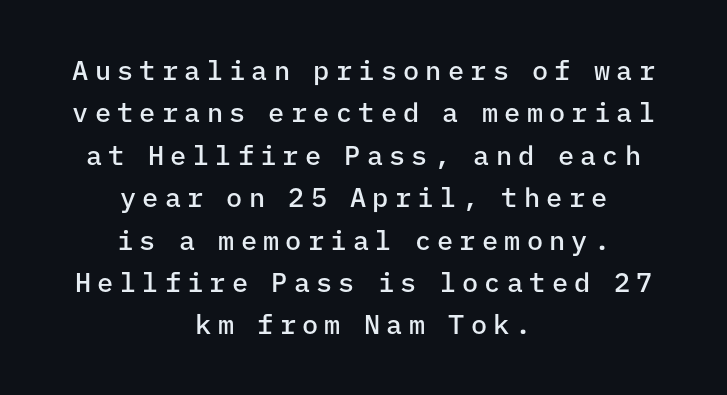
{"italic": "no", "bold": "semi", "underline": "no", "align": "center", "line_spacing": "normal", "line_spacing_ratio": 1.57, "letter_spacing": "wide", "letter_spacing_em": 0.23, "glyph_px": 27}
